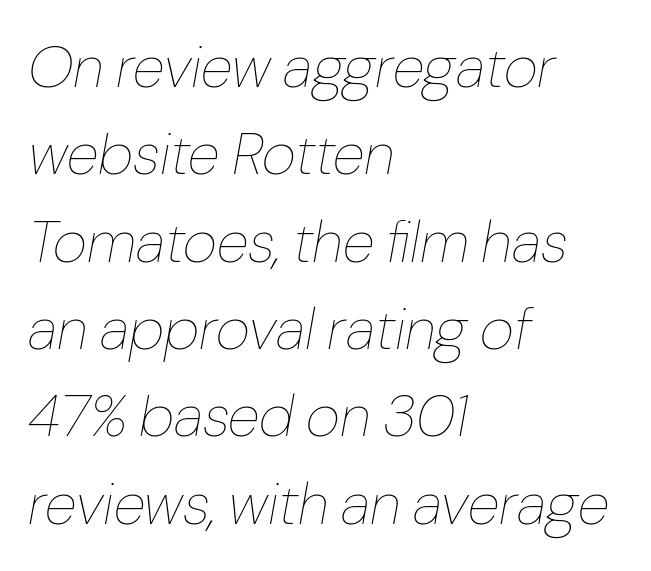
Is this a fixed-width face? No — the glyphs have proportional, varying widths. Letters have the restrained weight of plain body copy at most. Glance below the letters and you will spot only blank space. A normal amount of white space separates one row of letters from the next. The lines are quadded left. Looking at the ascenders, they clearly lean.
